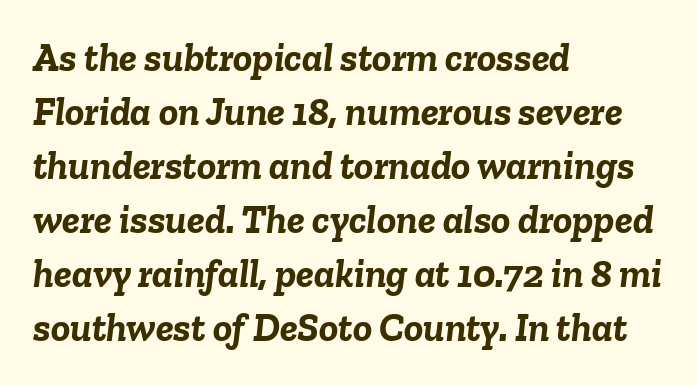
{"italic": "yes", "lean": "right", "slant_degrees": 6, "bold": "yes", "weight": "semibold", "width": "normal", "stroke_contrast": "low", "x_height": "medium", "monospaced": "no", "underline": "no", "align": "left", "line_spacing": "normal", "line_spacing_ratio": 1.35, "letter_spacing": "normal", "letter_spacing_em": 0.0, "glyph_px": 40}
